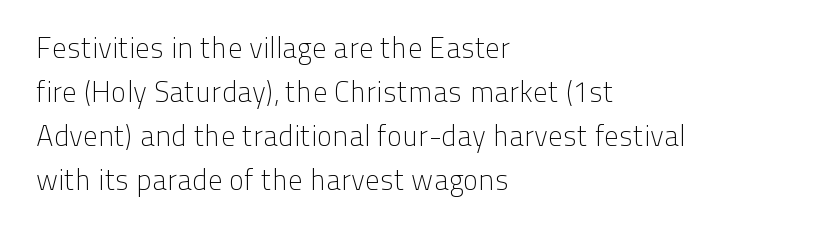
This sample has the flowing, uneven cadence of proportional lettering. Rule under the text: the space is simply empty. Unbolded letterforms with no extra heft. Whoever set this chose a conventional vertical rhythm. The rendering keeps characters at their native spacing. Do the letters lean? They stand straight.
